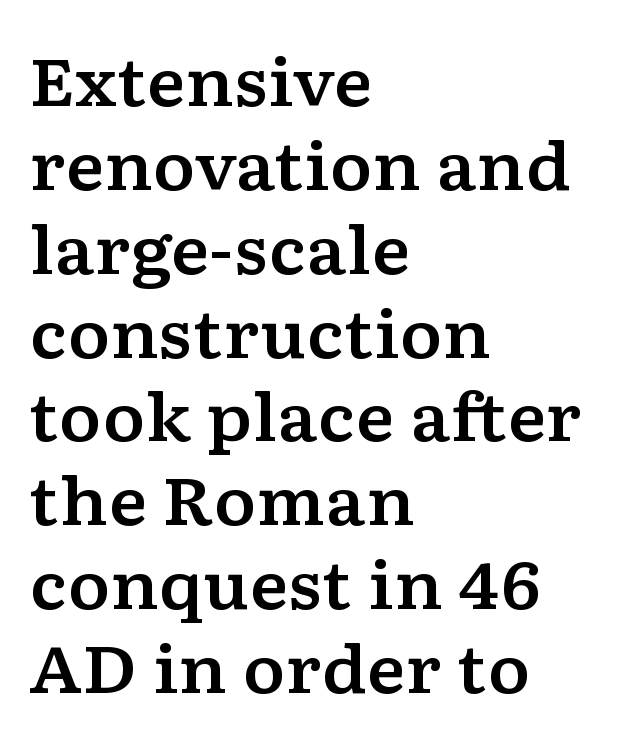
{"serif": "yes", "italic": "no", "width": "wide", "stroke_contrast": "low", "x_height": "medium", "monospaced": "no", "underline": "no", "align": "left", "line_spacing": "normal", "line_spacing_ratio": 1.29, "letter_spacing": "normal", "letter_spacing_em": 0.0, "glyph_px": 65}
